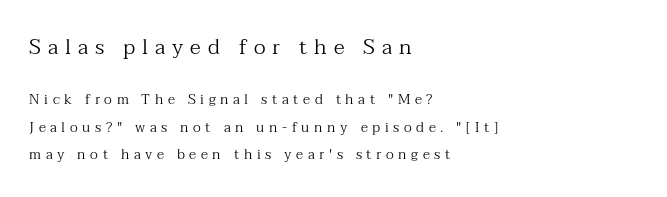
Just letters on the line, the space beneath them empty. When letters stand straight like this, we call the style roman or upright. The designer gave the opening block more size than the closing block. Here the glyphs are tracked loosely, breaking word shapes into spaced letters.
